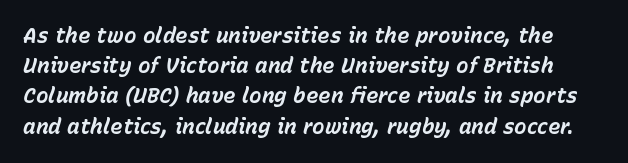
The line-height multiplier appears to be the usual default. The passage shown leans; its letterforms are oblique. The line texture is even and compact thanks to regular tracking. Set as a true bold cut, around the 700 mark.
